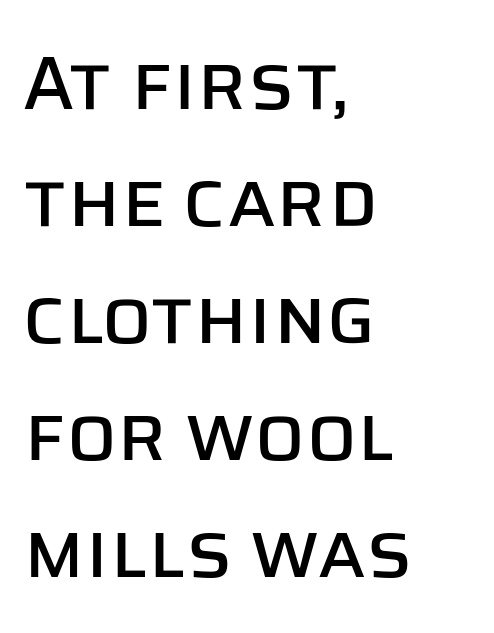
{"serif": "no", "italic": "no", "width": "normal", "stroke_contrast": "low", "x_height": "large", "monospaced": "no", "underline": "no", "align": "left", "line_spacing": "normal", "line_spacing_ratio": 1.56, "letter_spacing": "normal", "letter_spacing_em": 0.0, "glyph_px": 75}
